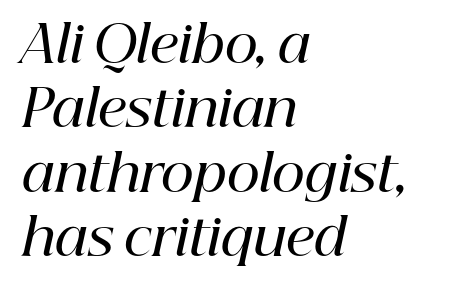
Glance below the letters and you will spot only blank space. Quick note: italic. Vertically, the passage feels balanced, rows spaced as you'd expect. Here the glyphs are tracked normally, forming tight word shapes. In terms of weight, the rendering is demibold, just under bold. The paragraph has a hard left edge and a soft right edge.
